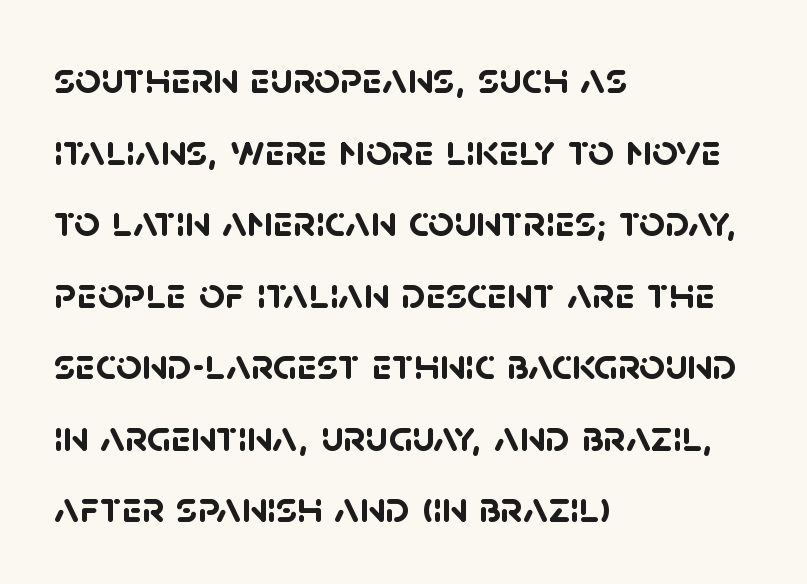
Q: Is the text bold? A: Yes.
Q: Is the typeface a serif or a sans-serif typeface? A: Sans-serif.
Q: Is the text underlined? A: No.
Q: How is the paragraph aligned? A: Left-aligned.
Q: Is the spacing between letters normal or unusually wide? A: Normal.
Q: Is the spacing between lines tight, normal or loose? A: Normal.
Q: Width (condensed, normal, or wide)? A: Normal.
Q: Stroke contrast? A: Low.
Q: x-height? A: Large.
Q: Monospaced? A: No.
